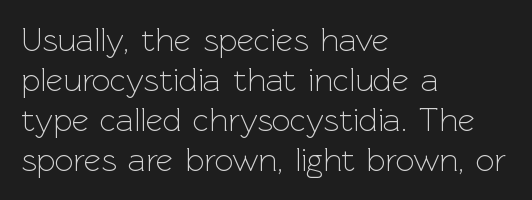
The image shows 33 px light sans-serif type, upright; set left-aligned, line spacing 1.21x, normal letter spacing, not underlined; a medium x-height.
